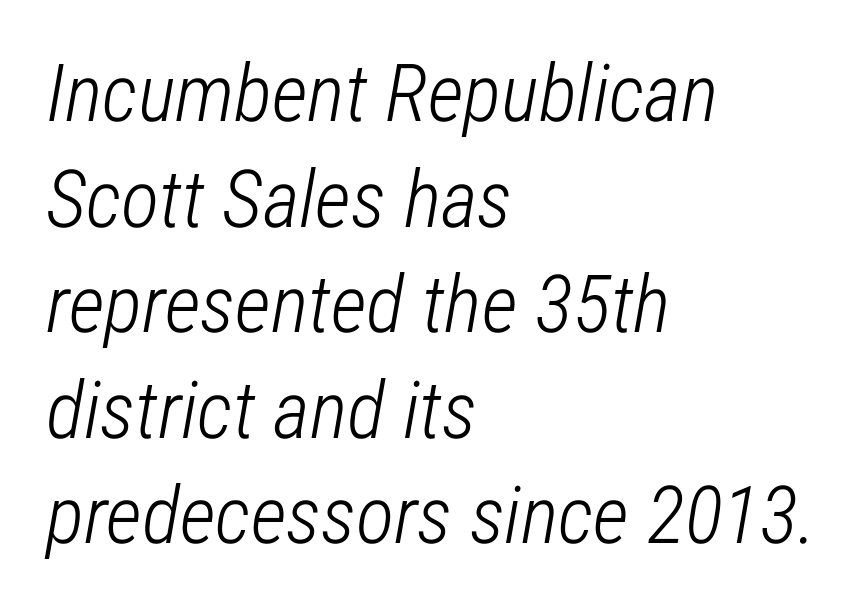
The image shows 80 px light, condensed type, italic (leaning right); set left-aligned, normal line spacing (1.32x), normal letter spacing, not underlined; low stroke contrast and a medium x-height.
